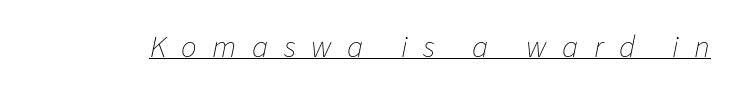
The letterforms stand isolated, each surrounded by extra space. Decoration check: the copy is underlined. In terms of posture, this sample is oblique. Here the designer chose a conventional face with non-uniform glyph widths. Compared with a typical body face, this is equally light or lighter still.
